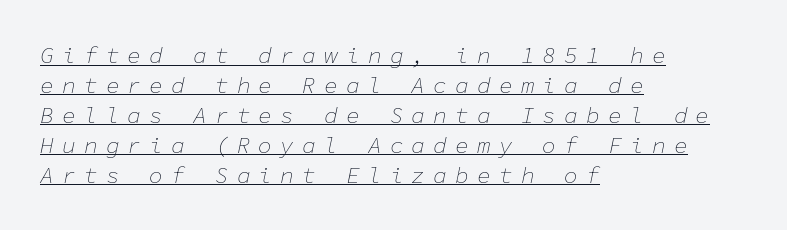
{"italic": "yes", "lean": "right", "slant_degrees": 11, "bold": "no", "underline": "yes", "align": "left", "line_spacing": "normal", "line_spacing_ratio": 1.3, "letter_spacing": "wide", "letter_spacing_em": 0.35, "glyph_px": 23}
